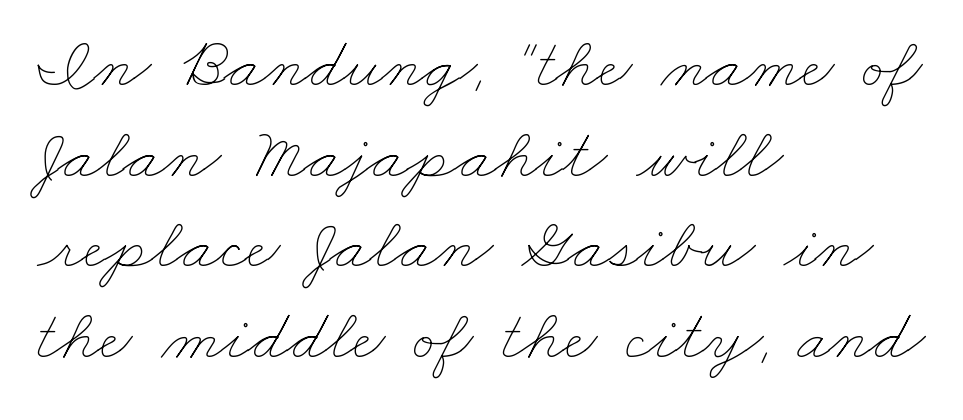
{"bold": "no", "weight": "thin", "width": "wide", "stroke_contrast": "low", "x_height": "small", "monospaced": "no", "underline": "no", "align": "left", "line_spacing": "normal", "line_spacing_ratio": 1.26, "letter_spacing": "normal", "letter_spacing_em": 0.0, "glyph_px": 72}
